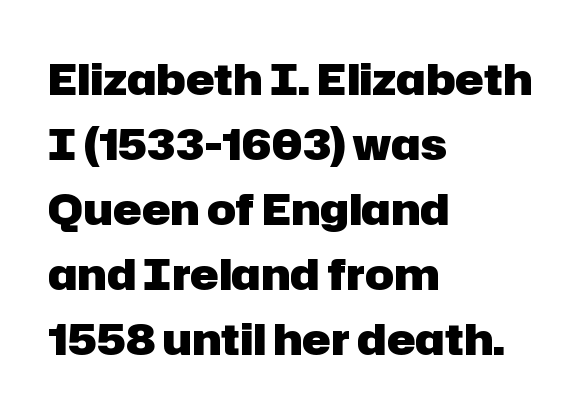
The image shows 43 px heavy sans-serif type, upright; set left-aligned, normal line spacing (1.51x), normal letter spacing, not underlined; low stroke contrast and a medium x-height.
